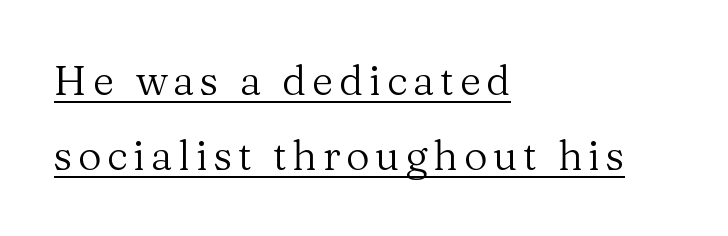
The image shows 41 px regular-weight serif type, upright; set left-aligned, line spacing 1.84x, underlined; medium stroke contrast and a medium x-height.
